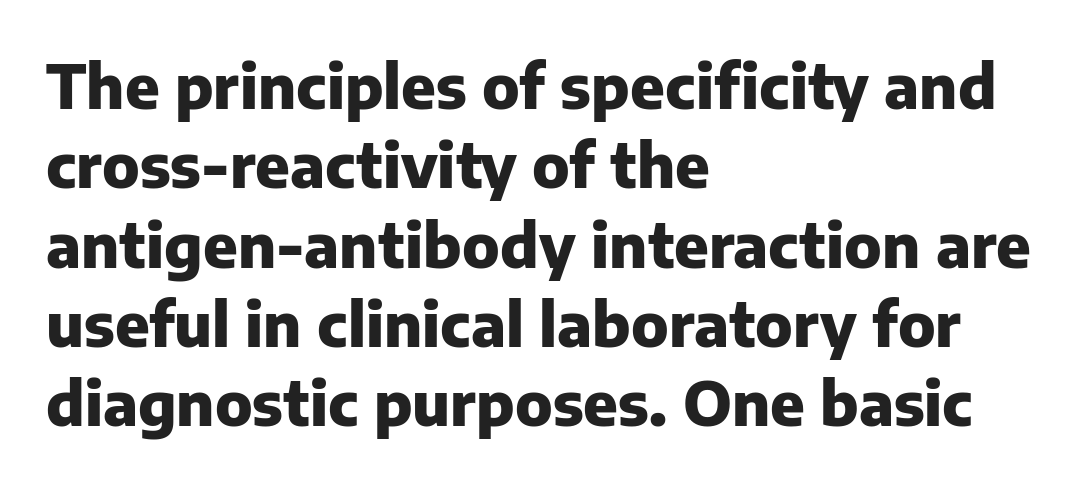
These lines sit exactly where default settings would place them. Note: no serifs on the glyphs. No word sits above an underline. Standard letterfit; no display-style spreading of the glyphs. The lines are quadded left. Typesetter's note: full bold, strokes at maximum text heaviness.
